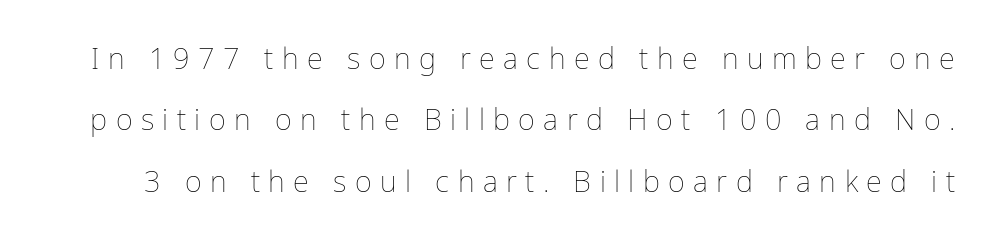
{"italic": "no", "bold": "no", "weight": "thin", "width": "normal", "stroke_contrast": "low", "x_height": "medium", "monospaced": "no", "underline": "no", "line_spacing": "loose", "line_spacing_ratio": 2.12, "letter_spacing": "wide", "letter_spacing_em": 0.29, "glyph_px": 29}
